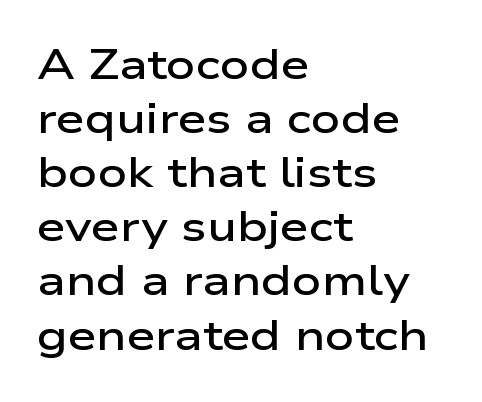
Successive baselines arrive at the customary interval. Proportional: the letters do not fall into vertical columns. Just letters on the line, the space beneath them empty. What stands out about the letter spacing? Nothing — it is the standard amount. Stroke terminals: plain, sans-serif. Typographic density is moderately raised because the face is semibold.
